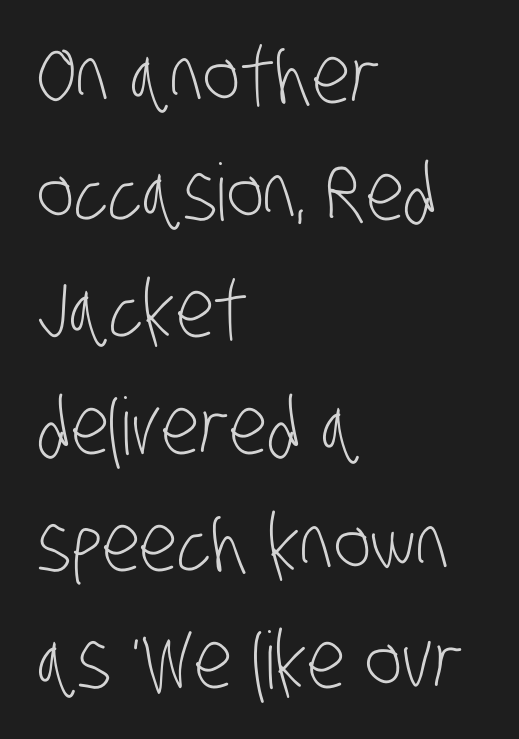
Type style note: lacks serifs. The gap between lines stays unmarked. The letters sit at their default tracking, neither squeezed nor spread. These lines are set flush left with a ragged right edge.
